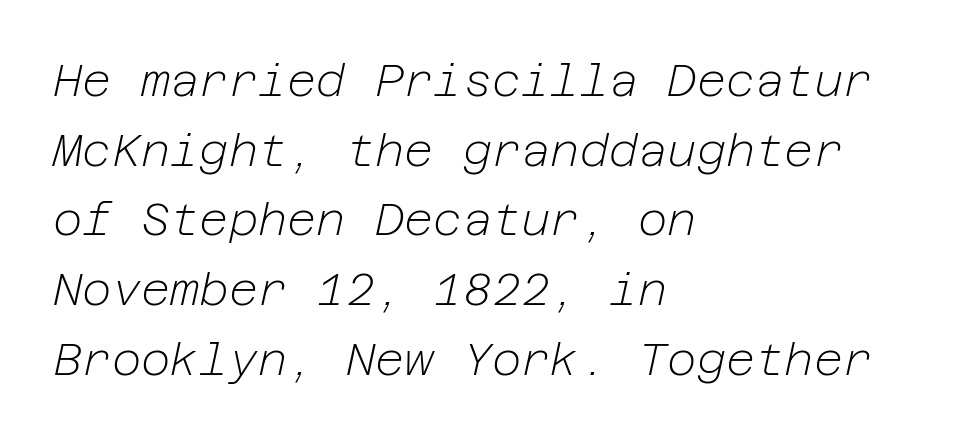
Yep, that's italic — everything's leaning. Short note: letters normally spaced. Is the stroke heavy? The answer is a plain regular-or-lighter. Leftover space on each line is placed entirely after the last word.
